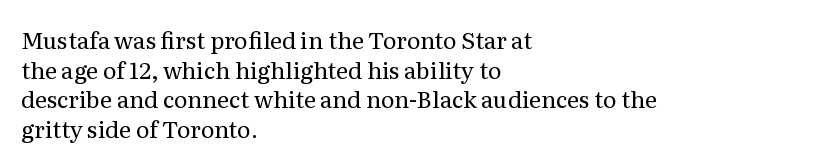
The lines sit at an ordinary, default distance from one another. The rag falls on the right side of this text block. The characters are drawn with everyday or finer stroke widths. Descender tails drop into unmarked territory.
